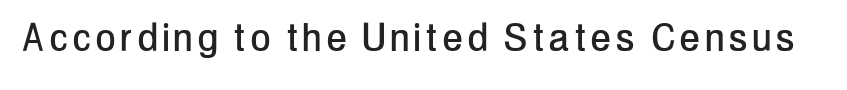
You can tell it's not italic because the verticals are truly vertical. Unmarked baselines from the first word to the last. Do the characters align in a grid? No, the font is proportional. A sans-serif font was chosen for this passage.
